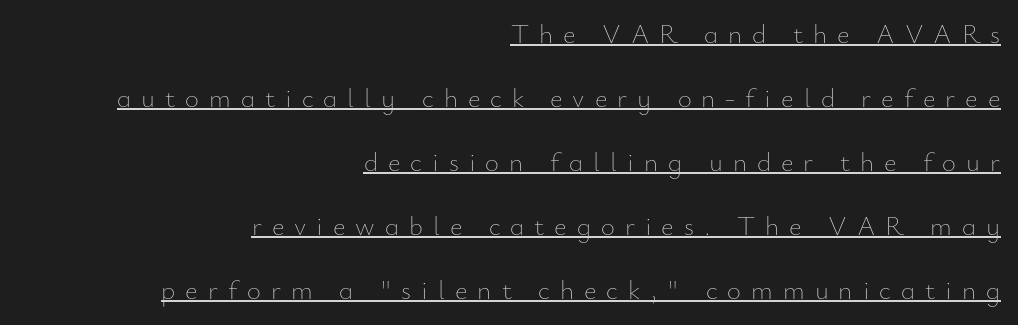
The image shows 27 px text type, upright; set right-aligned, loose line spacing (2.37x), unusually wide letter spacing (+0.37 em), underlined.
